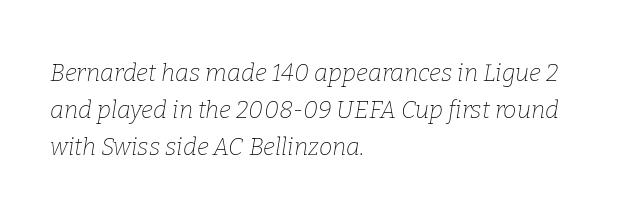
Q: Is the text bold? A: No.
Q: Is the text italic (slanted)? A: Yes, it leans right by about 9 degrees.
Q: Is the text underlined? A: No.
Q: How is the paragraph aligned? A: Left-aligned.
Q: Is the spacing between letters normal or unusually wide? A: Normal.
Q: Is the spacing between lines tight, normal or loose? A: Normal.
